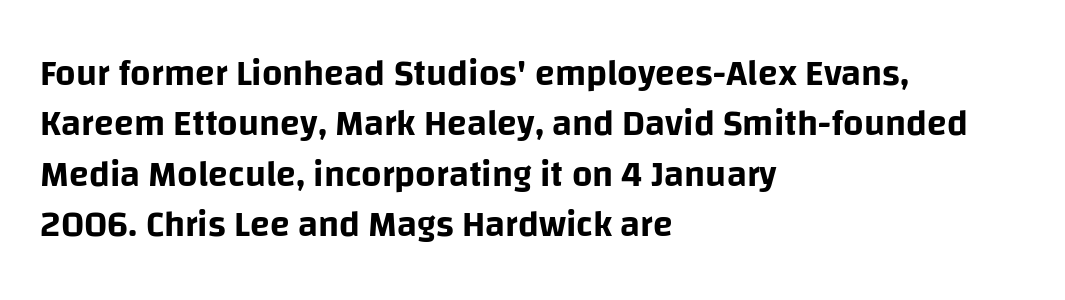
The image shows 36 px sans-serif type, upright; set left-aligned, normal line spacing (1.4x), normal letter spacing, not underlined; low stroke contrast and a large x-height.
